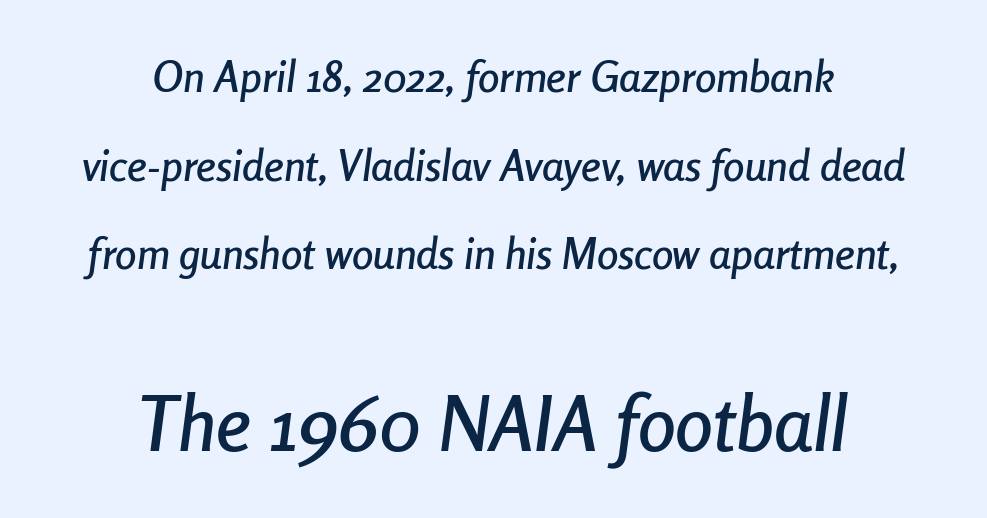
The image shows 76 px condensed type, italic (leaning right); set centered, loose line spacing (2.06x), normal letter spacing, not underlined; the second (bottom) block is 1.77x larger; low stroke contrast and a medium x-height.
